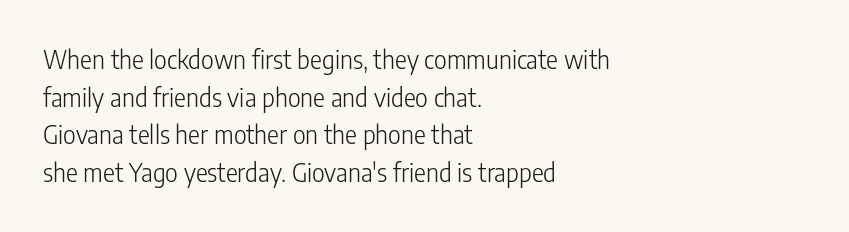
The face used here is rendered with its standard letterfit. Just letters on the line, the space beneath them empty. Caption: face not bold, strokes unweighted. Line spacing here is normal.
